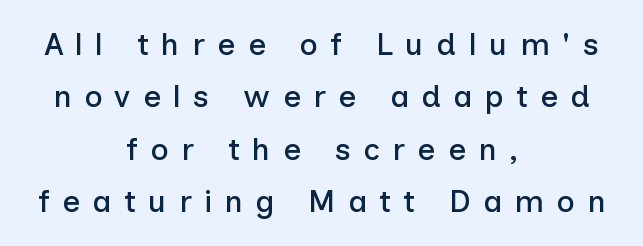
The strip under each line holds only bare page. Nope, no serifs anywhere on these letters. The block of text has a typical density, with ordinary space between rows. Varying glyph widths throughout — classic text-font behaviour. Designer's note — italics off, roman on. How are the letters spaced? Widely, with obvious added tracking.
